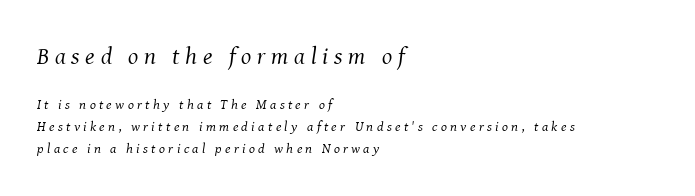
{"italic": "yes", "lean": "right", "slant_degrees": 8, "bold": "no", "underline": "no", "align": "left", "line_spacing": "normal", "line_spacing_ratio": 1.55, "letter_spacing": "wide", "letter_spacing_em": 0.24, "larger_block": "first", "size_ratio": 1.71, "glyph_px": 24}
